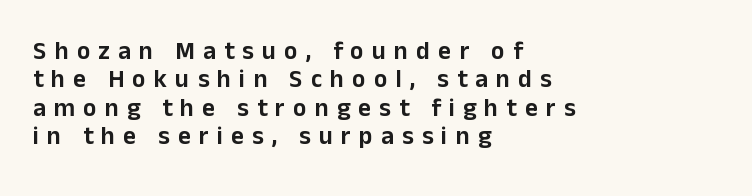
{"italic": "no", "underline": "no", "align": "left", "line_spacing": "tight", "line_spacing_ratio": 1.14, "letter_spacing": "wide", "letter_spacing_em": 0.33, "glyph_px": 25}
